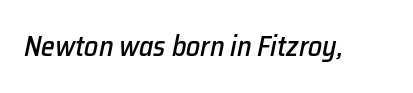
The image shows 28 px text type, italic (leaning right); set normal letter spacing, not underlined; low stroke contrast and a medium x-height.
